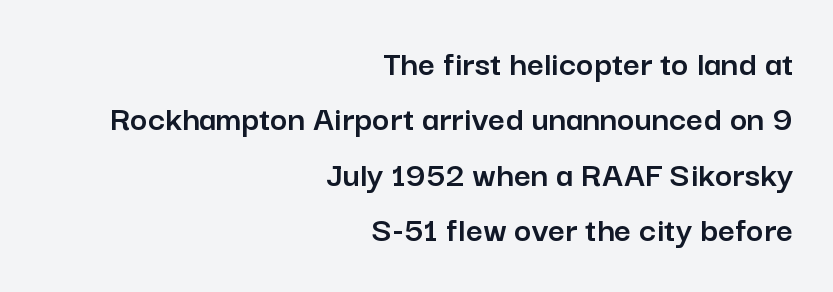
{"serif": "no", "italic": "no", "width": "normal", "stroke_contrast": "low", "x_height": "medium", "monospaced": "no", "underline": "no", "align": "right", "line_spacing": "normal", "line_spacing_ratio": 1.5, "letter_spacing": "normal", "letter_spacing_em": 0.0, "glyph_px": 37}
